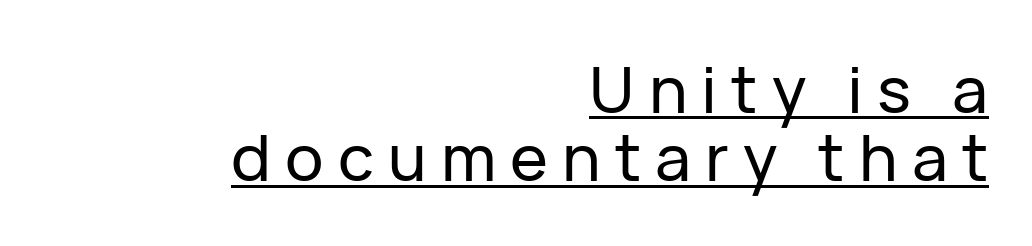
{"serif": "no", "italic": "no", "width": "normal", "stroke_contrast": "low", "x_height": "medium", "monospaced": "no", "underline": "yes", "align": "right", "line_spacing": "tight", "line_spacing_ratio": 1.07, "letter_spacing": "wide", "letter_spacing_em": 0.22, "glyph_px": 64}
